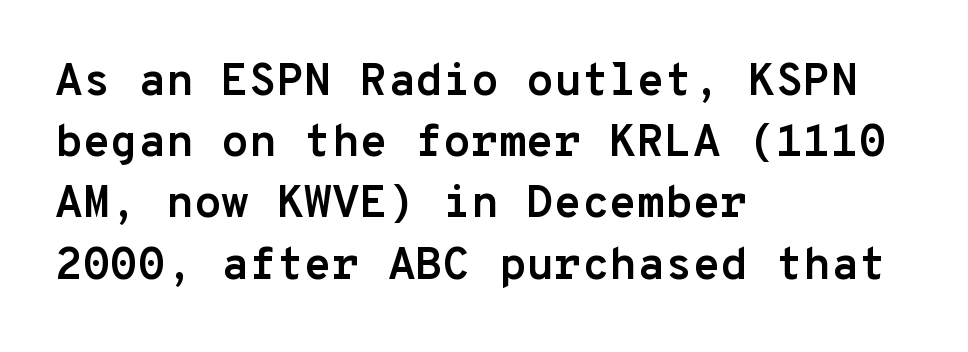
The image shows 45 px semibold sans-serif type, upright, monospaced; set left-aligned, normal line spacing (1.36x), normal letter spacing, not underlined; low stroke contrast and a medium x-height.
